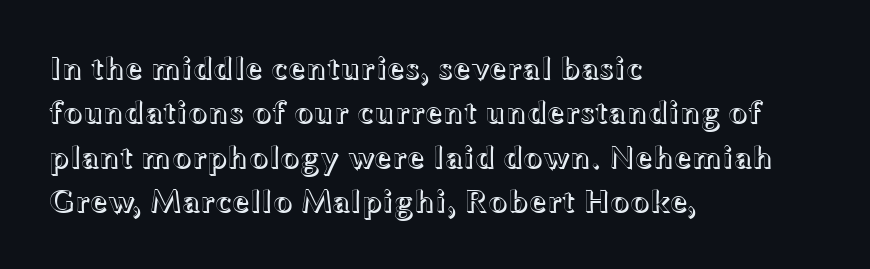
The image shows 32 px wide type, upright; set left-aligned, normal line spacing (1.39x), normal letter spacing, not underlined; a medium x-height.
